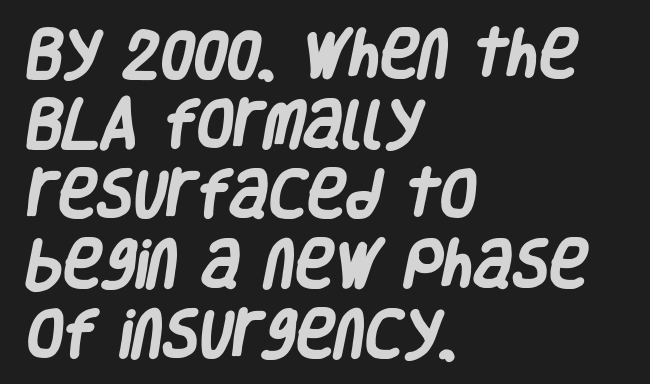
The image shows 53 px heavy, condensed sans-serif type; set left-aligned, normal line spacing (1.32x), normal letter spacing, not underlined; low stroke contrast and a large x-height.
